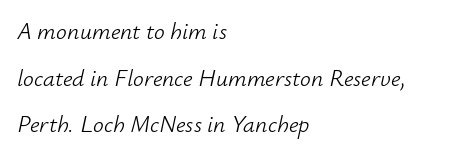
Q: Is the text bold? A: No.
Q: Is the text italic (slanted)? A: Yes, it leans right by about 12 degrees.
Q: Is the text underlined? A: No.
Q: How is the paragraph aligned? A: Left-aligned.
Q: Is the spacing between letters normal or unusually wide? A: Normal.
Q: Is the spacing between lines tight, normal or loose? A: Loose.
